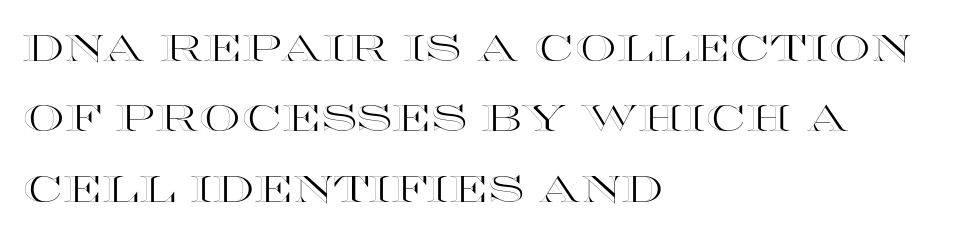
The image shows 37 px wide type, upright; set left-aligned, loose line spacing (1.9x), normal letter spacing, not underlined; a large x-height.
